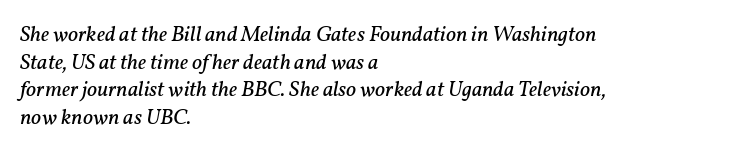
{"italic": "yes", "lean": "right", "slant_degrees": 11, "bold": "no", "underline": "no", "align": "left", "line_spacing": "normal", "line_spacing_ratio": 1.26, "letter_spacing": "normal", "letter_spacing_em": 0.0, "glyph_px": 22}
